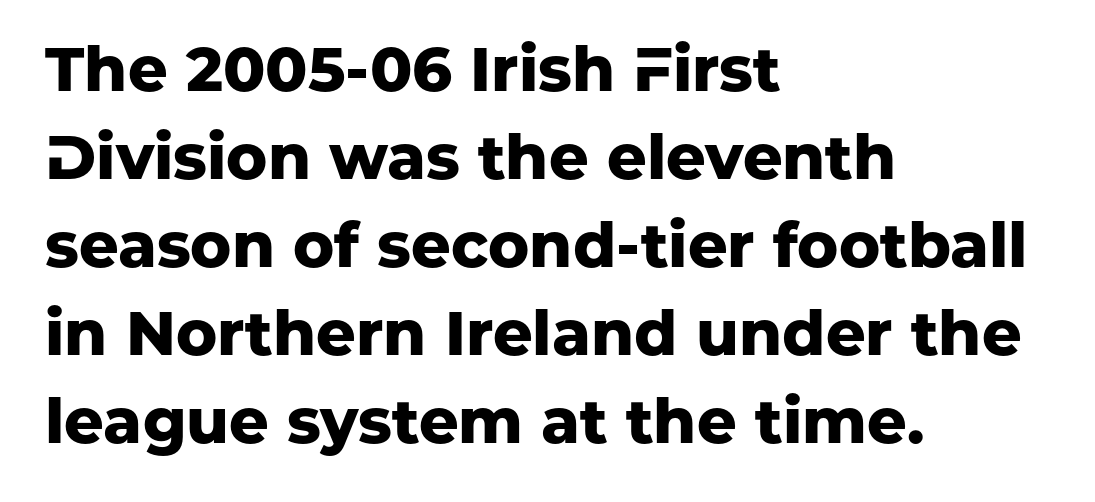
Line starts are locked; line ends wander. You can tell it's not italic because the verticals are truly vertical. Honestly, the letter spacing is just normal — you wouldn't notice it. How would I describe the line gaps? Plain and ordinary.
